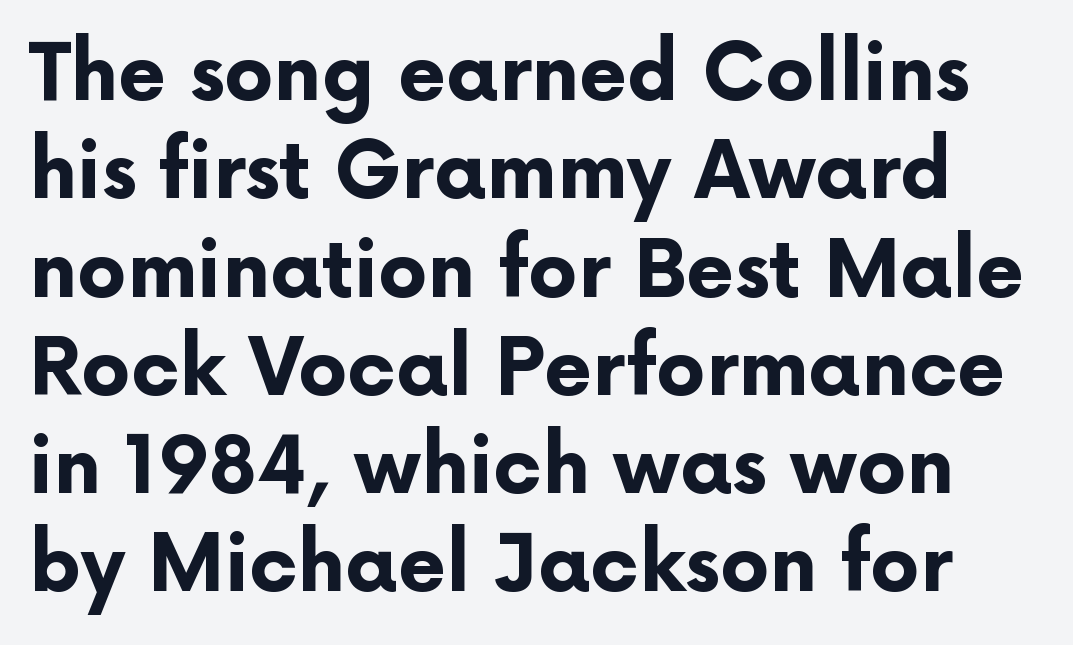
The specimen reads as upright at a glance. Underlining? Definitely not there. Set as a true bold cut, around the 700 mark. The rendering keeps characters at their native spacing.
